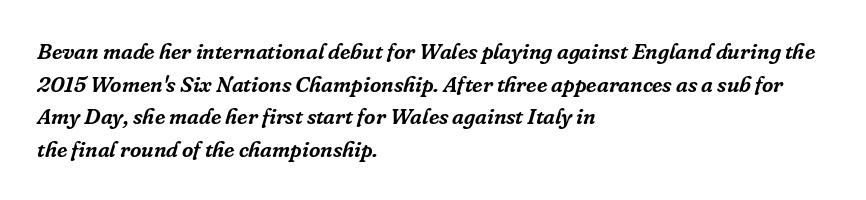
Rendered with sloped, italic letterforms. Default kerning and tracking; the words read as compact shapes. Typeset ragged right — the left edge is the straight one. Decoration check: the copy has no underline. The designer left line spacing at the default.
